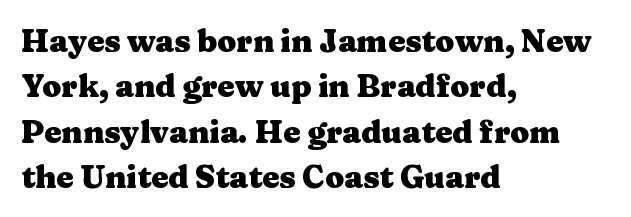
The image shows 31 px heavy, wide serif type, upright; set left-aligned, normal line spacing (1.46x), normal letter spacing, not underlined; medium stroke contrast and a medium x-height.
